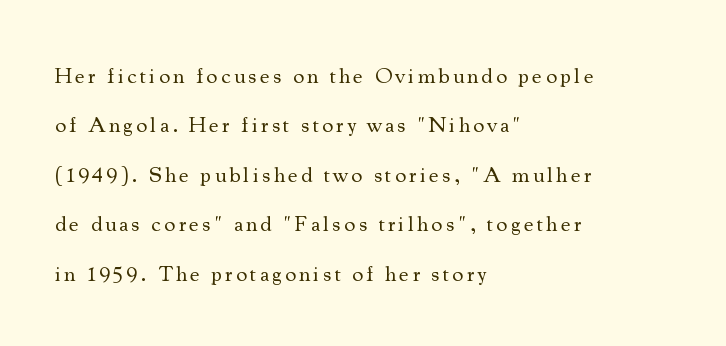
{"italic": "no", "bold": "no", "underline": "no", "align": "left", "line_spacing": "loose", "line_spacing_ratio": 2.25, "glyph_px": 22}
